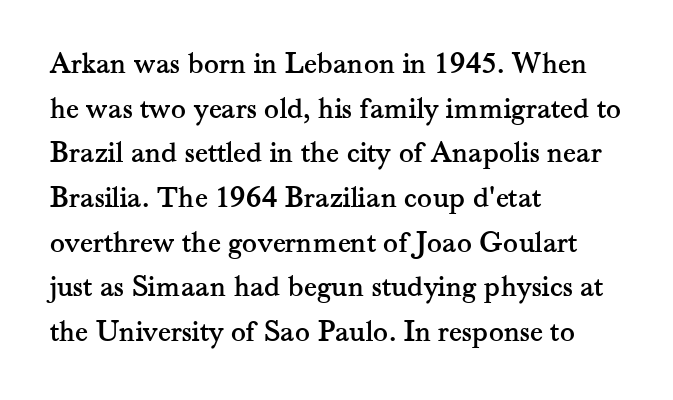
The image shows 31 px serif type, upright; set left-aligned, normal line spacing (1.44x), normal letter spacing, not underlined; medium stroke contrast and a small x-height.
